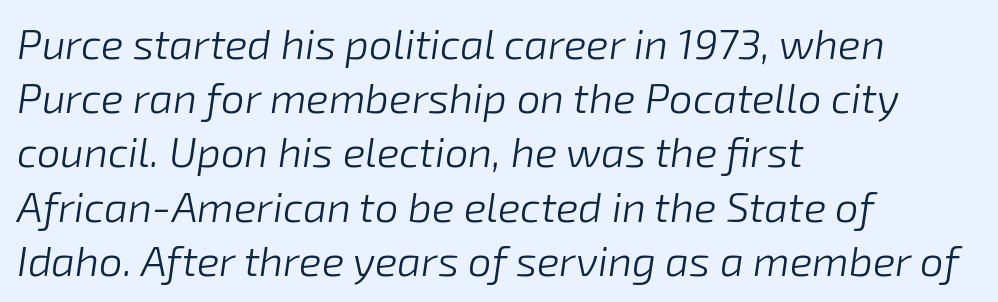
The image shows 42 px light type, italic (leaning right); set left-aligned, normal line spacing (1.29x), normal letter spacing, not underlined; low stroke contrast and a medium x-height.
